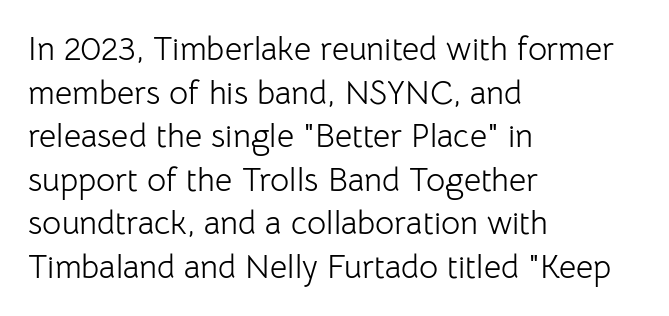
Q: Is the text bold? A: No.
Q: Is the text italic (slanted)? A: No, it is upright.
Q: Is the typeface a serif or a sans-serif typeface? A: Sans-serif.
Q: Is the text underlined? A: No.
Q: How is the paragraph aligned? A: Left-aligned.
Q: Is the spacing between letters normal or unusually wide? A: Normal.
Q: Is the spacing between lines tight, normal or loose? A: Normal.
Q: Width (condensed, normal, or wide)? A: Normal.
Q: Stroke contrast? A: Low.
Q: x-height? A: Medium.
Q: Monospaced? A: No.
